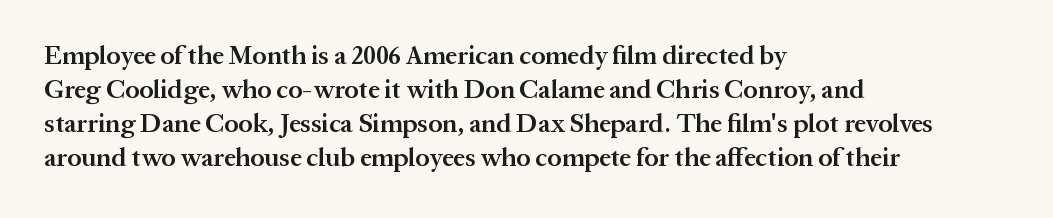
Each line starts at the same left margin while the right side varies. Short note: letters normally spaced. The passage shown is semibold, sitting just below true bold. Every stem runs plumb, perpendicular to the baseline.
